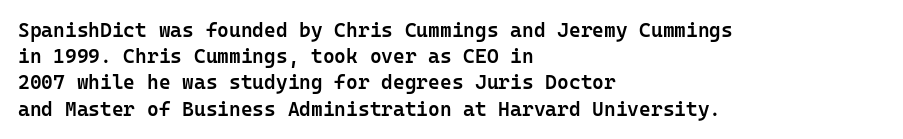
{"italic": "no", "bold": "semi", "underline": "no", "align": "left", "line_spacing": "normal", "line_spacing_ratio": 1.31, "letter_spacing": "normal", "letter_spacing_em": 0.0, "glyph_px": 20}
